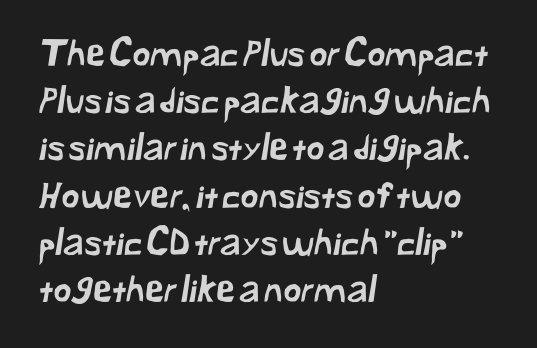
The image shows 35 px sans-serif type; set left-aligned, normal line spacing (1.35x), normal letter spacing, not underlined; low stroke contrast and a medium x-height.
